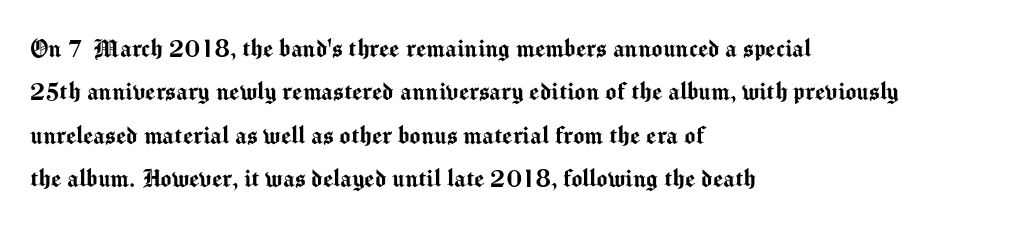
{"serif": "no", "italic": "no", "width": "normal", "stroke_contrast": "medium", "x_height": "medium", "monospaced": "no", "underline": "no", "align": "left", "line_spacing": "normal", "line_spacing_ratio": 1.5, "letter_spacing": "normal", "letter_spacing_em": 0.0, "glyph_px": 29}
